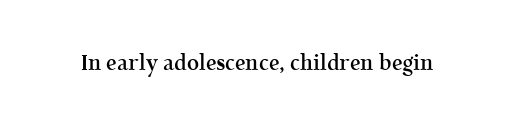
The image shows 21 px text type, upright; set normal letter spacing, not underlined.
